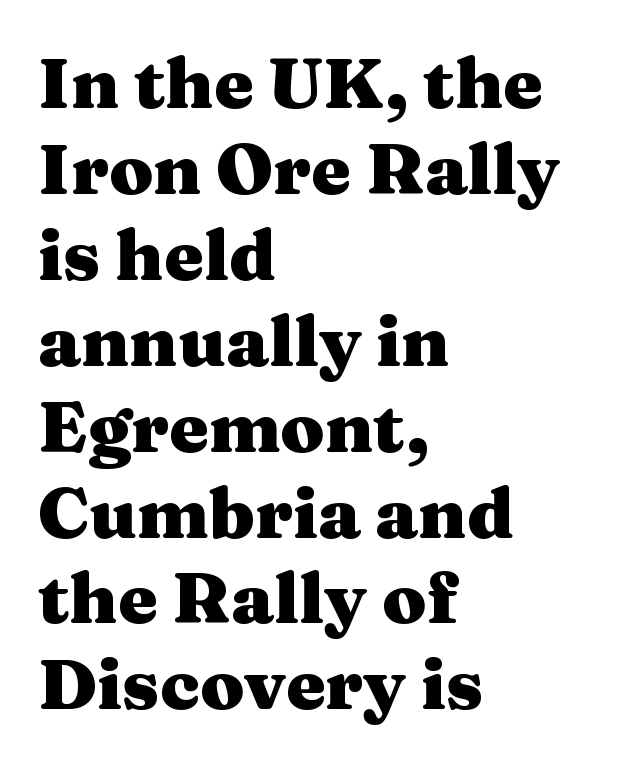
Q: Is the text bold? A: Yes.
Q: Is the text italic (slanted)? A: No, it is upright.
Q: Is the typeface a serif or a sans-serif typeface? A: Serif.
Q: Is the text underlined? A: No.
Q: How is the paragraph aligned? A: Left-aligned.
Q: Is the spacing between letters normal or unusually wide? A: Normal.
Q: Width (condensed, normal, or wide)? A: Wide.
Q: Stroke contrast? A: Medium.
Q: x-height? A: Medium.
Q: Monospaced? A: No.
